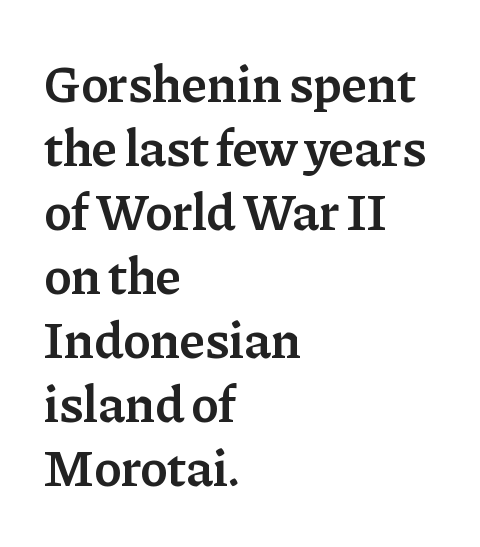
{"serif": "yes", "italic": "no", "bold": "semi", "weight": "semibold", "width": "normal", "stroke_contrast": "low", "x_height": "medium", "monospaced": "no", "underline": "no", "align": "left", "line_spacing_ratio": 1.23, "letter_spacing": "normal", "letter_spacing_em": 0.0, "glyph_px": 52}
